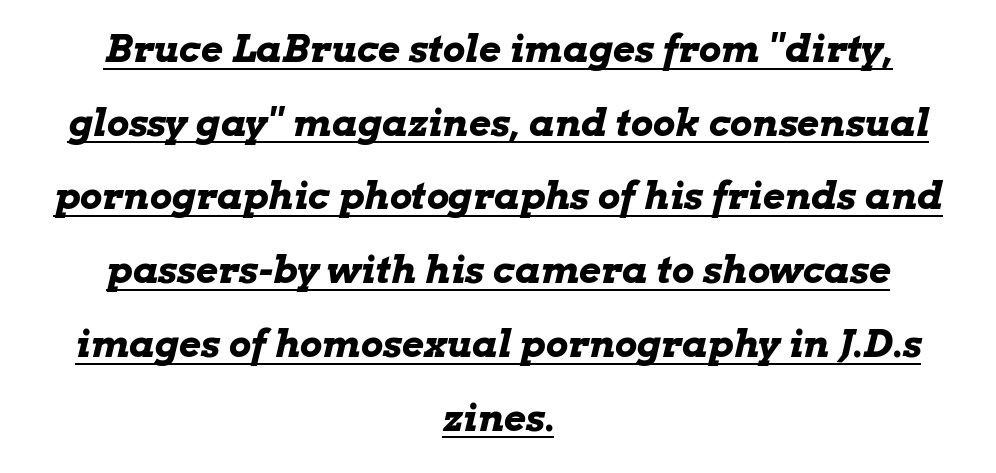
Q: Is the text bold? A: Yes.
Q: Is the text italic (slanted)? A: Yes, it leans right by about 13 degrees.
Q: Is the text underlined? A: Yes.
Q: How is the paragraph aligned? A: Centered.
Q: Is the spacing between letters normal or unusually wide? A: Normal.
Q: Is the spacing between lines tight, normal or loose? A: Loose.
Q: Width (condensed, normal, or wide)? A: Wide.
Q: Stroke contrast? A: Low.
Q: x-height? A: Medium.
Q: Monospaced? A: No.
